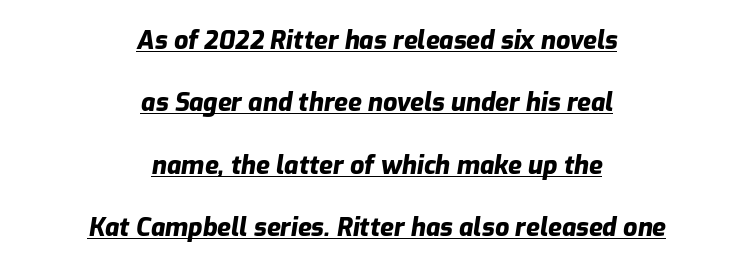
Q: Is the text bold? A: Yes.
Q: Is the text italic (slanted)? A: Yes, it leans right by about 9 degrees.
Q: Is the text underlined? A: Yes.
Q: How is the paragraph aligned? A: Centered.
Q: Is the spacing between letters normal or unusually wide? A: Normal.
Q: Is the spacing between lines tight, normal or loose? A: Loose.
